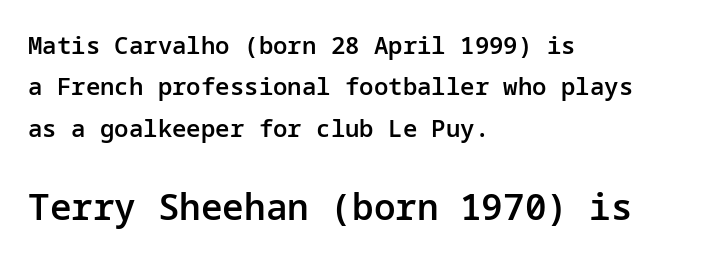
Q: Is the text bold? A: Semi-bold.
Q: Is the text italic (slanted)? A: No, it is upright.
Q: Is the typeface a serif or a sans-serif typeface? A: Sans-serif.
Q: Is the text underlined? A: No.
Q: How is the paragraph aligned? A: Left-aligned.
Q: Is the spacing between letters normal or unusually wide? A: Normal.
Q: Which block of text is set in a larger size, the first (top) or the second (bottom)? A: The second (bottom) one.
Q: Width (condensed, normal, or wide)? A: Normal.
Q: Stroke contrast? A: Low.
Q: x-height? A: Medium.
